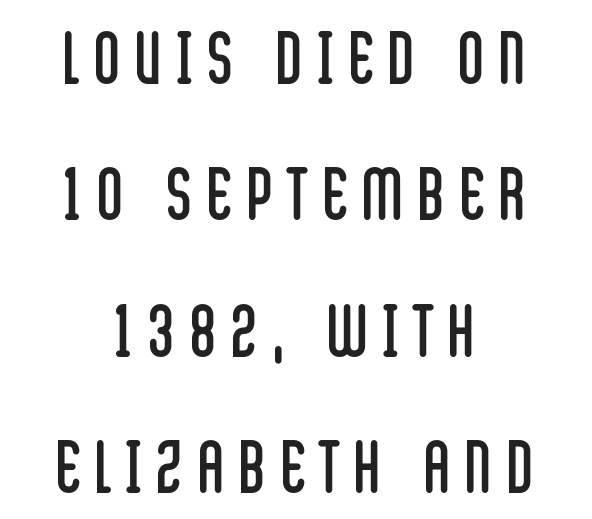
Q: Is the text bold? A: No.
Q: Is the text italic (slanted)? A: No, it is upright.
Q: Is the typeface a serif or a sans-serif typeface? A: Sans-serif.
Q: Is the text underlined? A: No.
Q: How is the paragraph aligned? A: Centered.
Q: Is the spacing between letters normal or unusually wide? A: Unusually wide.
Q: Is the spacing between lines tight, normal or loose? A: Loose.
Q: Width (condensed, normal, or wide)? A: Condensed.
Q: Stroke contrast? A: Low.
Q: x-height? A: Large.
Q: Monospaced? A: No.
